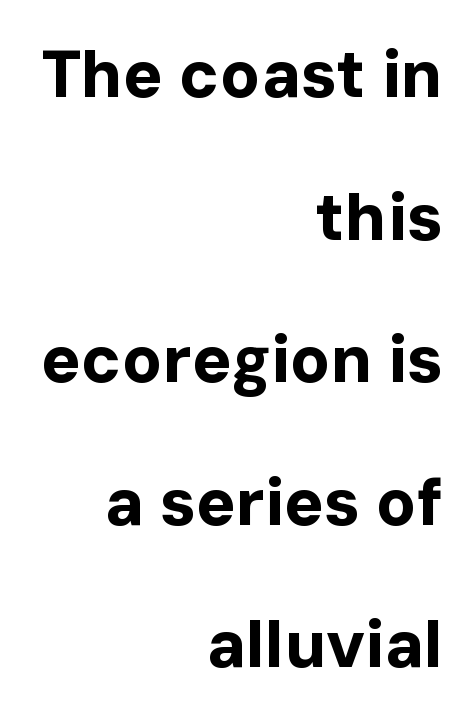
The image shows 66 px bold sans-serif type, upright; set right-aligned, loose line spacing (2.16x), normal letter spacing, not underlined; low stroke contrast and a medium x-height.
